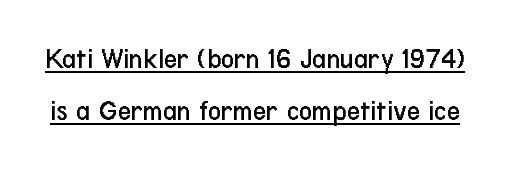
{"serif": "no", "italic": "no", "bold": "no", "weight": "regular", "width": "condensed", "stroke_contrast": "low", "x_height": "medium", "monospaced": "no", "underline": "yes", "line_spacing_ratio": 1.81, "letter_spacing": "normal", "letter_spacing_em": 0.0, "glyph_px": 29}
